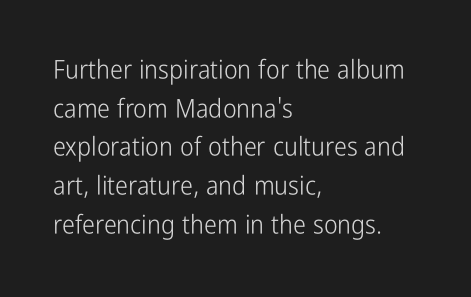
Posture: vertical. The weight tops out at a normal text grade. Words appear dense and cohesive because spacing is normal. If you drew a ruler down the left edge, every line would touch it. Line spacing here is normal. Underline: absent.
